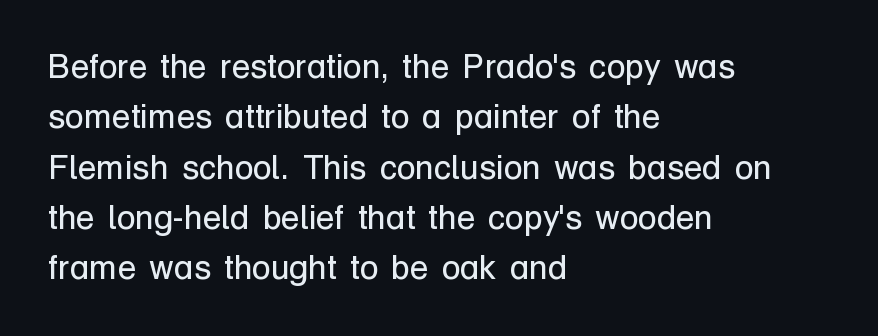
The image shows 34 px regular-weight sans-serif type, upright; set left-aligned, normal line spacing (1.48x), normal letter spacing, not underlined; low stroke contrast and a medium x-height.
